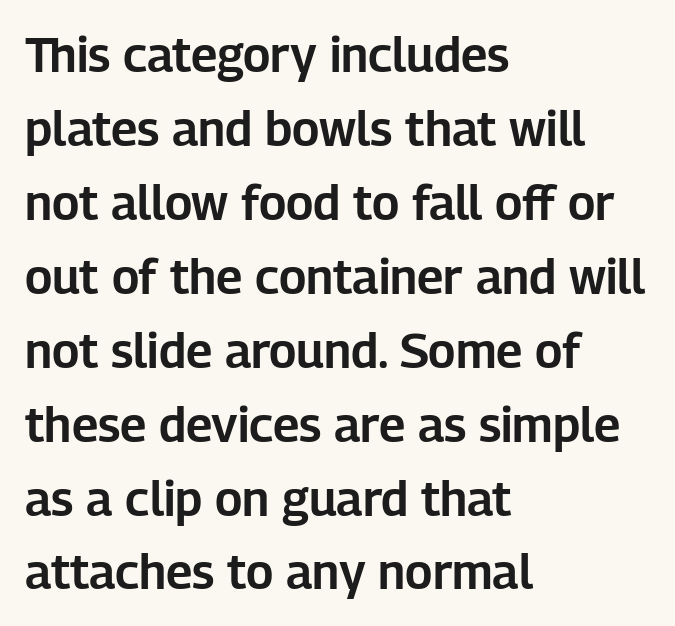
Tracking value appears to be zero — textbook default spacing. The face used here is proportionally spaced, like ordinary book or web type. The text block is weighted toward the left margin, trailing off unevenly rightward. How would I describe the line gaps? Plain and ordinary.
